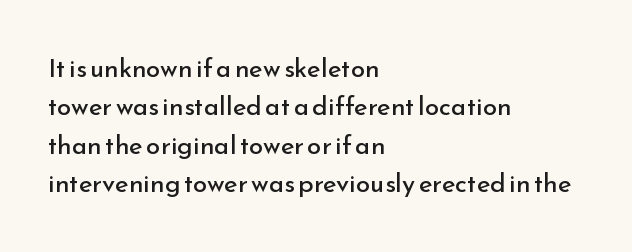
Q: Is the text bold? A: No.
Q: Is the text italic (slanted)? A: No, it is upright.
Q: Is the text underlined? A: No.
Q: How is the paragraph aligned? A: Left-aligned.
Q: Is the spacing between letters normal or unusually wide? A: Normal.
Q: Is the spacing between lines tight, normal or loose? A: Normal.
